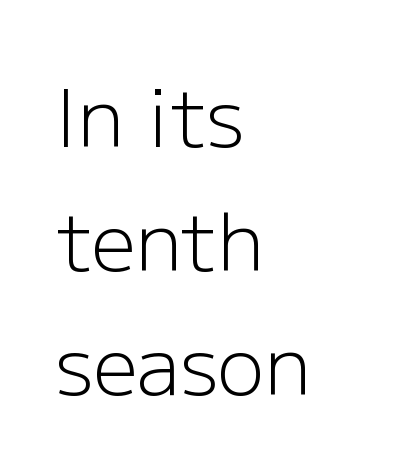
Q: Is the text bold? A: No.
Q: Is the text italic (slanted)? A: No, it is upright.
Q: Is the typeface a serif or a sans-serif typeface? A: Sans-serif.
Q: Is the text underlined? A: No.
Q: How is the paragraph aligned? A: Left-aligned.
Q: Is the spacing between letters normal or unusually wide? A: Normal.
Q: Is the spacing between lines tight, normal or loose? A: Normal.
Q: Width (condensed, normal, or wide)? A: Normal.
Q: Stroke contrast? A: Low.
Q: x-height? A: Medium.
Q: Monospaced? A: No.
